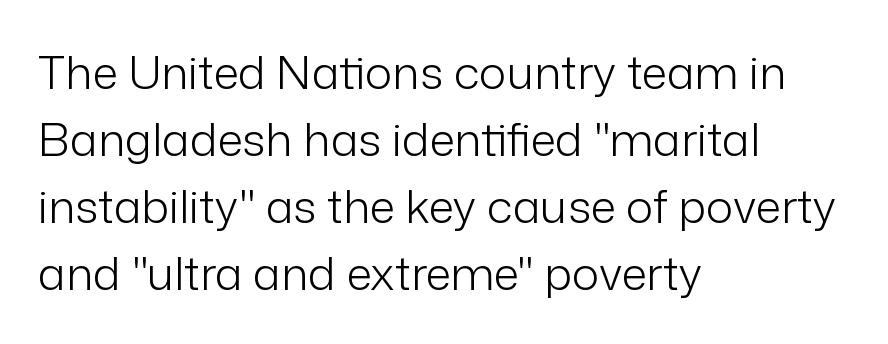
Short and long lines alike share a common starting point at left. Between one letter and the next there's only the usual sliver of space. Descenders are the only things crossing below the line. These lines are rendered in a variable-pitch font. Tall strokes in this sample are plumb rather than angled.
